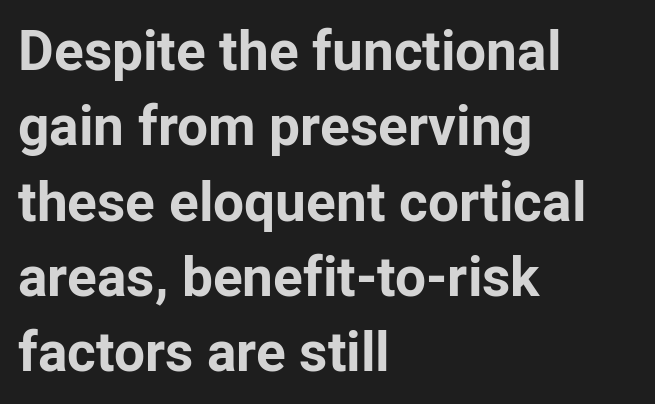
The image shows 55 px bold sans-serif type, upright; set left-aligned, normal line spacing (1.37x), normal letter spacing, not underlined; low stroke contrast and a medium x-height.
